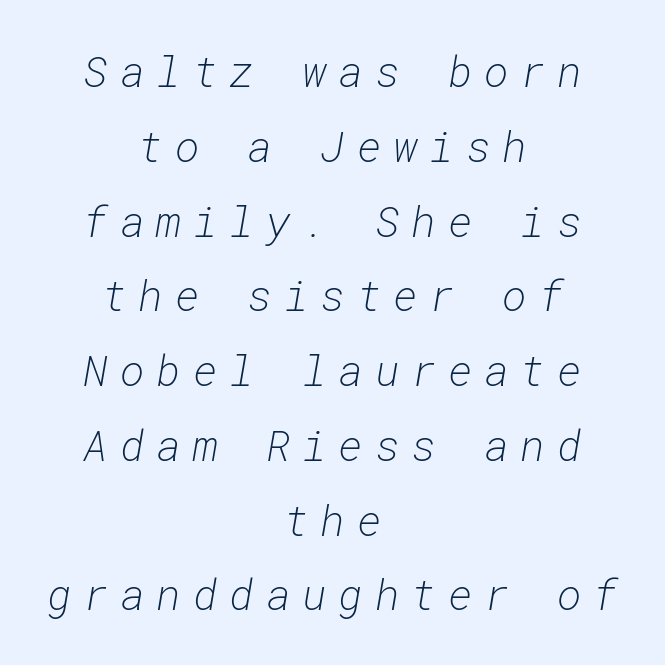
Letters have the restrained weight of plain body copy at most. The passage shown is typed in a monospace face where columns stay perfectly aligned. The letters are spread apart with noticeably loose tracking. The passage shown is not underscored anywhere. The rendering positions every line midway between the sides.
